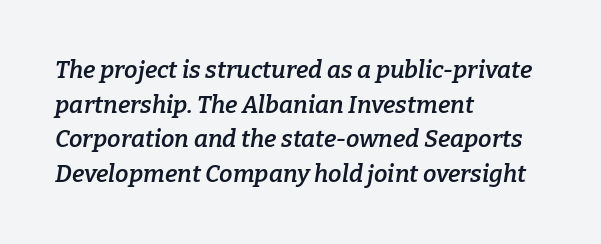
{"italic": "yes", "lean": "right", "slant_degrees": 9, "bold": "semi", "underline": "no", "align": "left", "line_spacing": "normal", "line_spacing_ratio": 1.44, "letter_spacing": "normal", "letter_spacing_em": 0.0, "glyph_px": 24}
